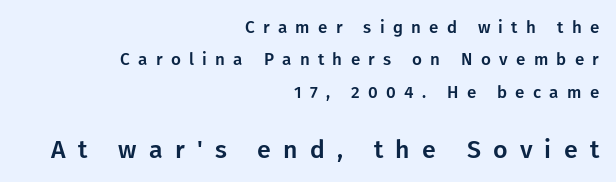
You could only call the tracking loose — the letters float apart. Compared with typical paragraphs, the rows here are farther apart. Reading down the block, your eye finds every line finishing at a fixed right position. These two chunks differ in scale, with the bottom chunk taking the larger measure. Bare-footed words on every line. Rendered with straight, roman letterforms.
